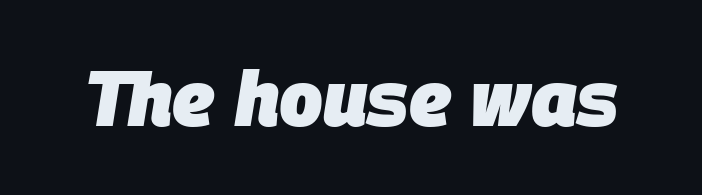
{"italic": "yes", "lean": "right", "slant_degrees": 9, "bold": "yes", "weight": "heavy", "width": "normal", "stroke_contrast": "low", "x_height": "large", "monospaced": "no", "underline": "no", "letter_spacing": "normal", "letter_spacing_em": 0.0, "glyph_px": 77}
